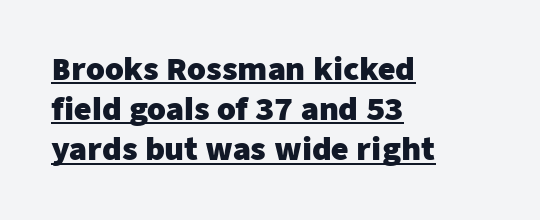
The image shows 30 px heavy sans-serif type, upright; set left-aligned, normal line spacing (1.34x), normal letter spacing, underlined; low stroke contrast and a medium x-height.
